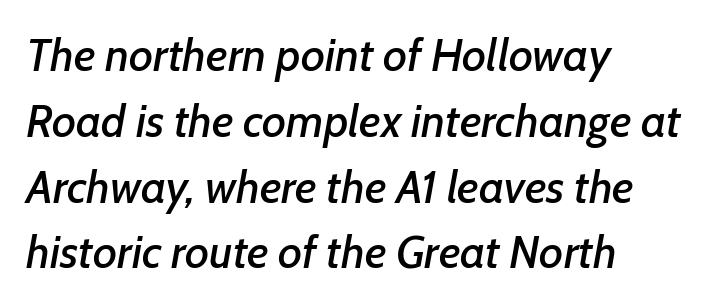
The image shows 46 px text type, italic (leaning right); set left-aligned, normal line spacing (1.43x), normal letter spacing, not underlined; low stroke contrast and a medium x-height.
